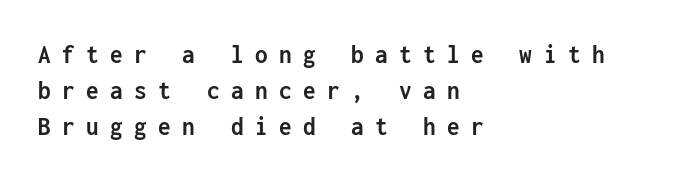
{"serif": "no", "italic": "no", "bold": "yes", "weight": "semibold", "width": "condensed", "stroke_contrast": "low", "x_height": "medium", "monospaced": "yes", "underline": "no", "align": "left", "line_spacing": "normal", "line_spacing_ratio": 1.29, "letter_spacing": "wide", "letter_spacing_em": 0.41, "glyph_px": 28}
